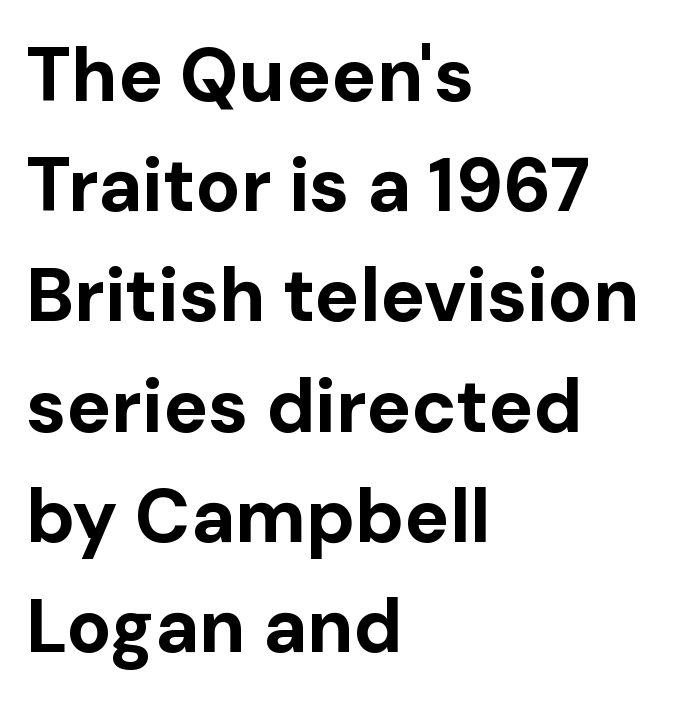
The lettering stays uniformly vertical, giving the passage a roman look. How are the letters spaced? Ordinarily, with no added tracking. Each row of text sits above clean, open space. If you measured baseline to baseline, you'd find a middling distance. Note the varied advance widths — an 'i' is clearly narrower than an 'm'.
